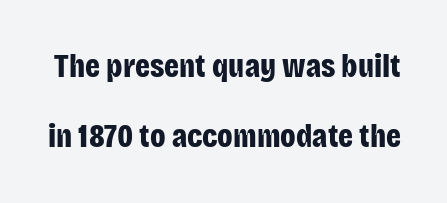
{"serif": "no", "italic": "no", "bold": "yes", "weight": "bold", "width": "condensed", "stroke_contrast": "low", "x_height": "large", "monospaced": "no", "underline": "no", "line_spacing": "loose", "line_spacing_ratio": 2.13, "letter_spacing": "normal", "letter_spacing_em": 0.0, "glyph_px": 33}
